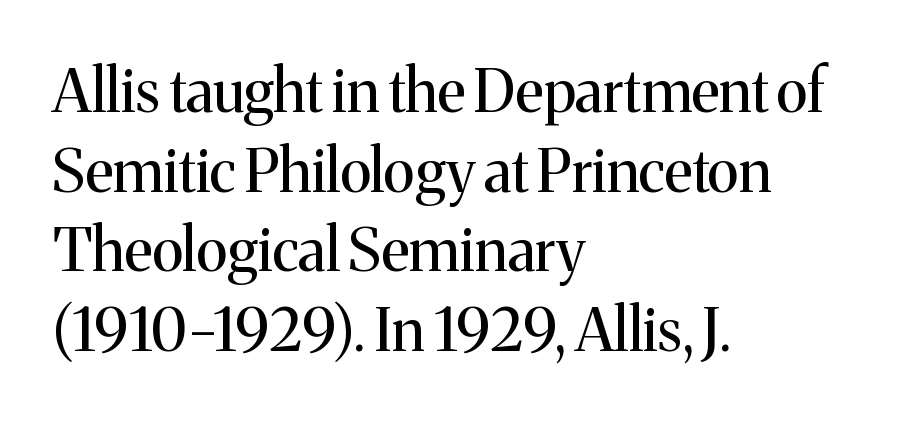
Q: Is the text bold? A: No.
Q: Is the text italic (slanted)? A: No, it is upright.
Q: Is the typeface a serif or a sans-serif typeface? A: Serif.
Q: Is the text underlined? A: No.
Q: How is the paragraph aligned? A: Left-aligned.
Q: Is the spacing between letters normal or unusually wide? A: Normal.
Q: Is the spacing between lines tight, normal or loose? A: Normal.
Q: Width (condensed, normal, or wide)? A: Normal.
Q: Stroke contrast? A: Medium.
Q: x-height? A: Medium.
Q: Monospaced? A: No.
